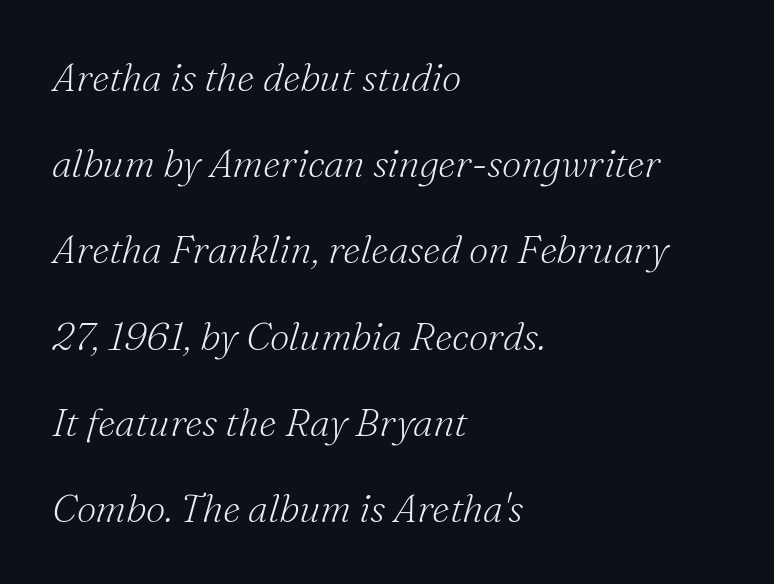
No extra ink here — the face is not bold. A clean baseline with only descenders dipping below it. Varying glyph widths throughout — classic text-font behaviour. Typeset ragged right — the left edge is the straight one. This sample uses plain, unmodified letter spacing. In terms of letterform style, serifs are clearly present.
